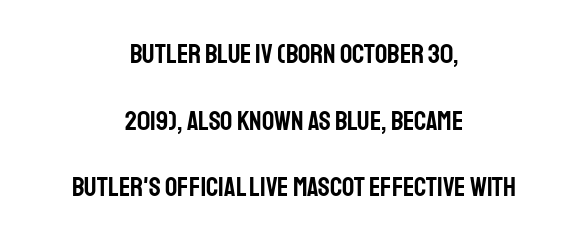
Q: Is the text italic (slanted)? A: No, it is upright.
Q: Is the text underlined? A: No.
Q: How is the paragraph aligned? A: Centered.
Q: Is the spacing between letters normal or unusually wide? A: Normal.
Q: Is the spacing between lines tight, normal or loose? A: Loose.
